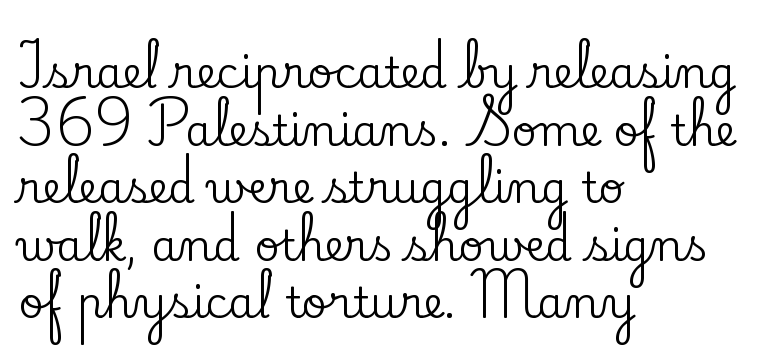
Q: Is the text italic (slanted)? A: No, it is upright.
Q: Is the typeface a serif or a sans-serif typeface? A: Serif.
Q: Is the text underlined? A: No.
Q: How is the paragraph aligned? A: Left-aligned.
Q: Is the spacing between letters normal or unusually wide? A: Normal.
Q: Is the spacing between lines tight, normal or loose? A: Normal.
Q: Width (condensed, normal, or wide)? A: Normal.
Q: Stroke contrast? A: Low.
Q: x-height? A: Small.
Q: Monospaced? A: No.
